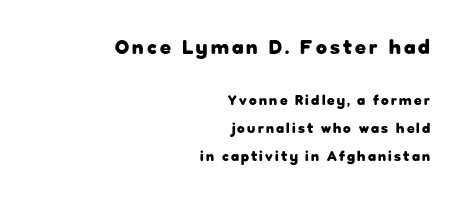
Thick stems and heavy bowls — unmistakably bold. Style check: upright. A student would call this right alignment; a typographer would say flush right, rag left. Which of the two is more prominent by size? The first, at the top. The space directly below the letters is spotless.
